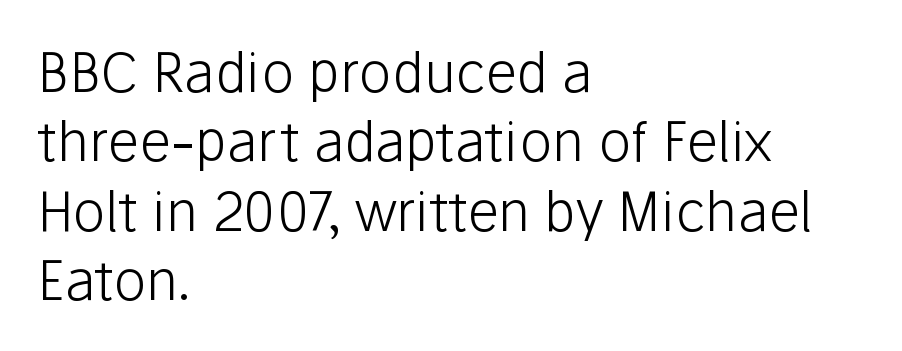
The image shows 55 px light sans-serif type, upright; set left-aligned, normal line spacing (1.26x), normal letter spacing, not underlined; low stroke contrast and a medium x-height.
